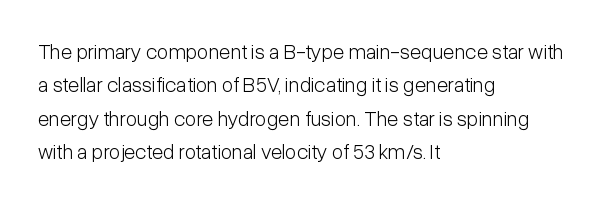
The image shows 21 px text type, upright; set left-aligned, normal line spacing (1.59x), normal letter spacing, not underlined.
